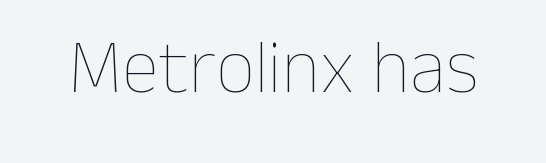
Q: Is the text bold? A: No.
Q: Is the text italic (slanted)? A: No, it is upright.
Q: Is the text underlined? A: No.
Q: Is the spacing between letters normal or unusually wide? A: Normal.
Q: Width (condensed, normal, or wide)? A: Normal.
Q: Stroke contrast? A: Low.
Q: x-height? A: Medium.
Q: Monospaced? A: No.
